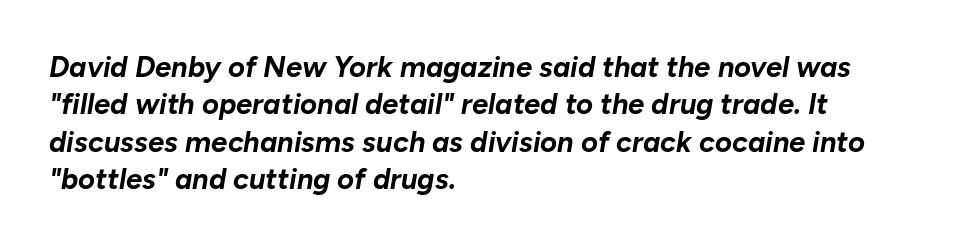
Letters rest on an invisible, unmarked baseline. This sample uses plain, unmodified letter spacing. Regarding leading, the lines here are spaced in the standard way. Character widths vary here, with narrow letters taking less room than wide ones. Horizontal alignment here is leftward, the default for most running prose. What weight is shown? A full bold with thick strokes.
